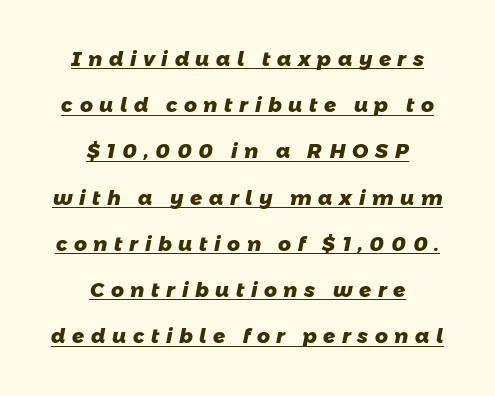
One-word summary of the alignment: center. Underlining? Definitely there. On the weight axis this lands at bold, roughly 700. The space between consecutive lines is lavish. Characters follow at a spacing far wider than the type designer built in.
